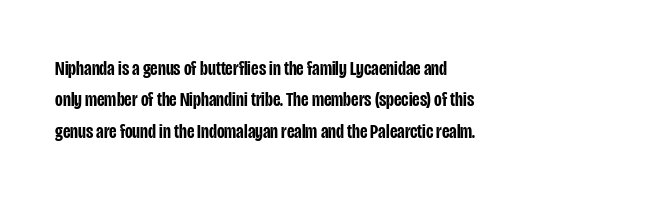
Emphasis by weight is partial: semibold. A typesetter would call this leading conventional body-copy spacing. The rendering keeps characters at their native spacing. This is roman type, the default non-slanted kind. Compared with a centered layout, this one pins lines to the left instead.
